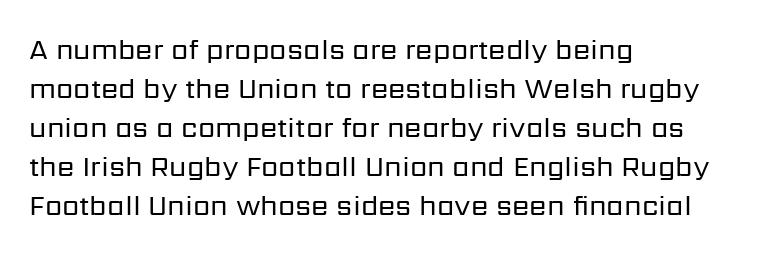
{"serif": "no", "italic": "no", "bold": "no", "weight": "regular", "width": "normal", "stroke_contrast": "low", "x_height": "medium", "monospaced": "no", "underline": "no", "align": "left", "line_spacing": "normal", "line_spacing_ratio": 1.39, "letter_spacing": "normal", "letter_spacing_em": 0.0, "glyph_px": 28}
